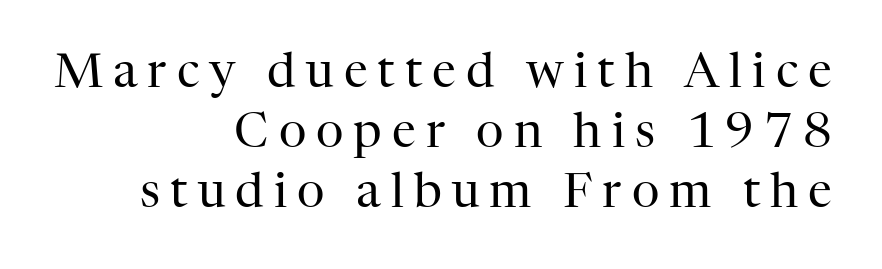
{"serif": "yes", "italic": "no", "bold": "no", "weight": "regular", "width": "normal", "stroke_contrast": "high", "x_height": "medium", "monospaced": "no", "underline": "no", "align": "right", "line_spacing": "normal", "line_spacing_ratio": 1.25, "letter_spacing": "wide", "letter_spacing_em": 0.21, "glyph_px": 48}
